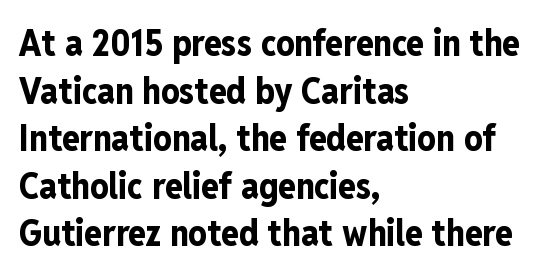
The image shows 36 px bold, condensed sans-serif type, upright; set left-aligned, normal line spacing (1.32x), normal letter spacing, not underlined; low stroke contrast and a medium x-height.
